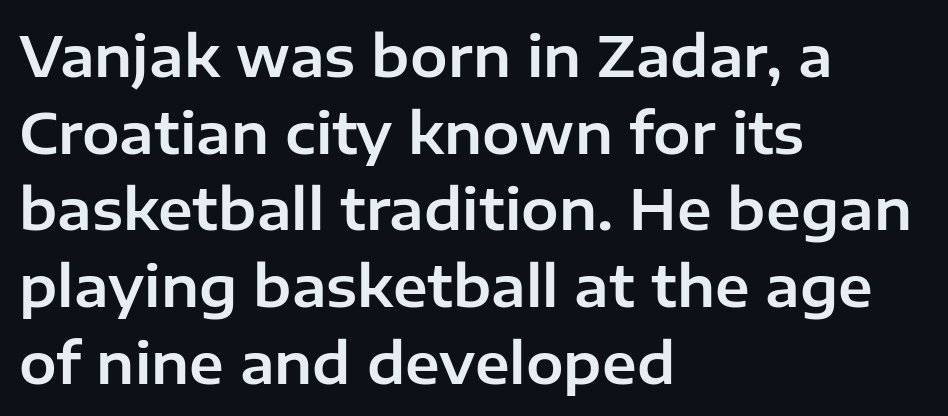
Q: Is the text italic (slanted)? A: No, it is upright.
Q: Is the typeface a serif or a sans-serif typeface? A: Sans-serif.
Q: Is the text underlined? A: No.
Q: How is the paragraph aligned? A: Left-aligned.
Q: Is the spacing between letters normal or unusually wide? A: Normal.
Q: Is the spacing between lines tight, normal or loose? A: Normal.
Q: Width (condensed, normal, or wide)? A: Normal.
Q: Stroke contrast? A: Low.
Q: x-height? A: Medium.
Q: Monospaced? A: No.
